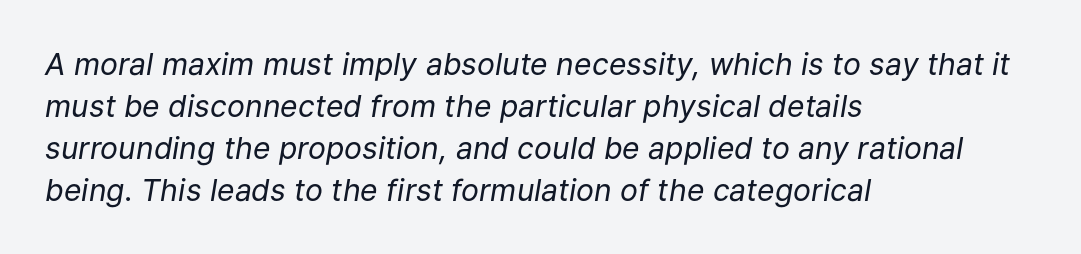
Check the space under the baseline: it is left empty. The lines in this sample share a left origin and differ only in where they stop. Compared with typical body copy, the letter spacing here is the same. This is oblique type, the kind used for emphasis or titles.
